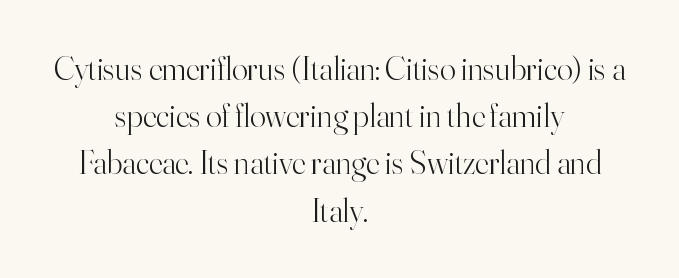
Q: Is the text bold? A: No.
Q: Is the text italic (slanted)? A: No, it is upright.
Q: Is the typeface a serif or a sans-serif typeface? A: Serif.
Q: Is the text underlined? A: No.
Q: How is the paragraph aligned? A: Centered.
Q: Is the spacing between letters normal or unusually wide? A: Normal.
Q: Is the spacing between lines tight, normal or loose? A: Normal.
Q: Width (condensed, normal, or wide)? A: Normal.
Q: Stroke contrast? A: High.
Q: x-height? A: Small.
Q: Monospaced? A: No.
